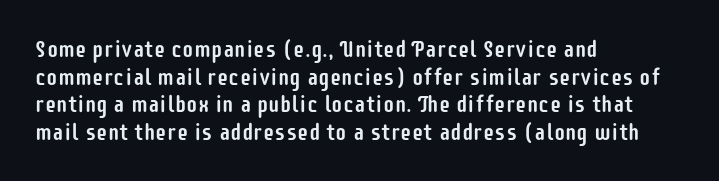
Q: Is the text italic (slanted)? A: No, it is upright.
Q: Is the text underlined? A: No.
Q: How is the paragraph aligned? A: Left-aligned.
Q: Is the spacing between letters normal or unusually wide? A: Normal.
